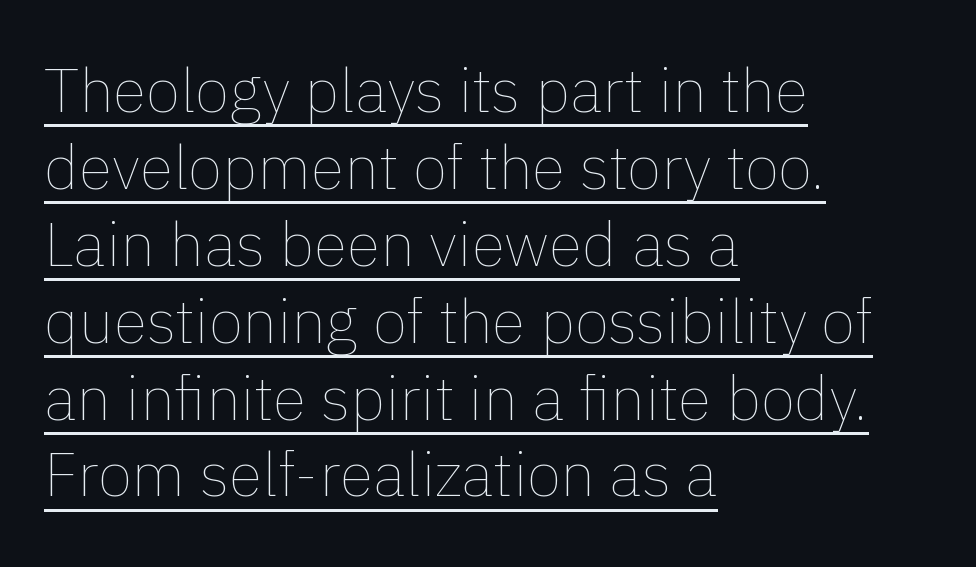
The line texture is even and compact thanks to regular tracking. The ragged edge is on the right, which tells us the setting is flush left. Stroke mass is kept to a normal reading level or below. The rendering uses natural spacing where letterforms have individual widths.
